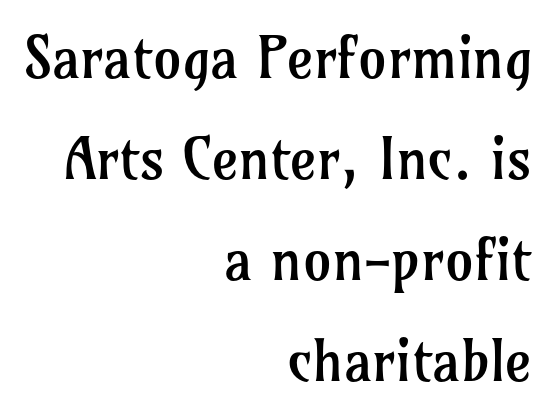
{"serif": "yes", "italic": "no", "bold": "no", "weight": "regular", "width": "normal", "stroke_contrast": "low", "x_height": "medium", "monospaced": "no", "underline": "no", "align": "right", "line_spacing_ratio": 1.77, "letter_spacing": "normal", "letter_spacing_em": 0.0, "glyph_px": 57}
